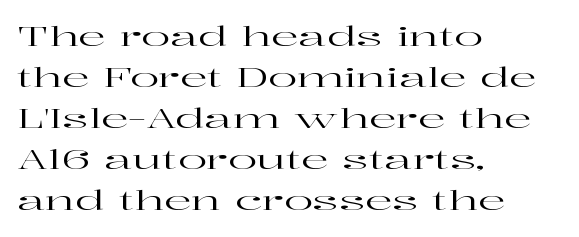
Q: Is the text italic (slanted)? A: No, it is upright.
Q: Is the text underlined? A: No.
Q: How is the paragraph aligned? A: Left-aligned.
Q: Is the spacing between letters normal or unusually wide? A: Normal.
Q: Is the spacing between lines tight, normal or loose? A: Normal.
